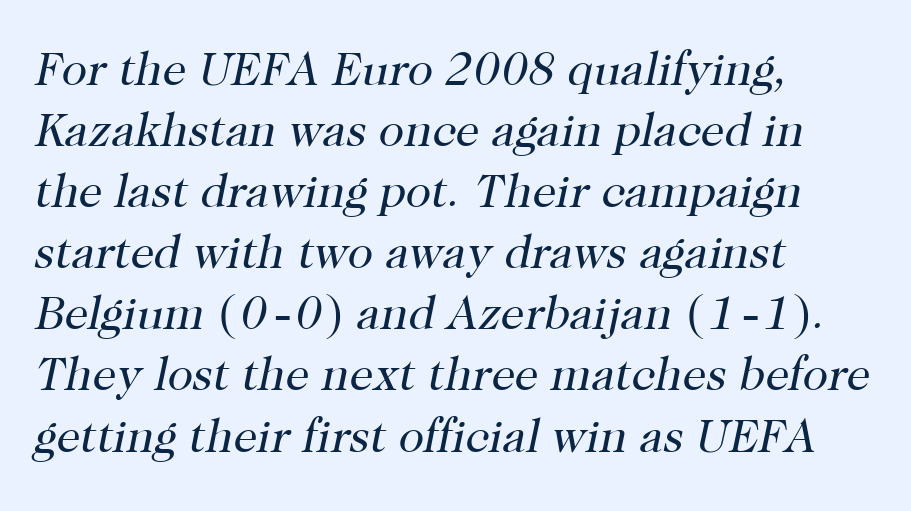
Counters stay open thanks to moderate or lighter strokes. I'd call this a serif setting — the letters wear small feet. This rendering features lettering with no underline. You can tell it's italic because the verticals aren't actually vertical. This sample keeps an unexceptional amount of space between lines.
